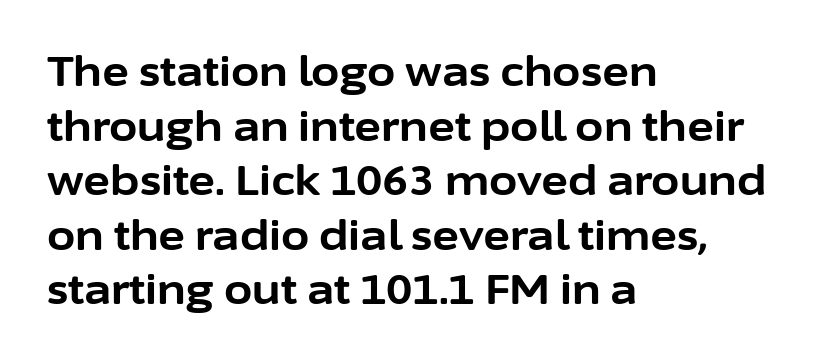
The image shows 41 px bold sans-serif type, upright; set left-aligned, normal line spacing (1.33x), normal letter spacing, not underlined; low stroke contrast and a medium x-height.
